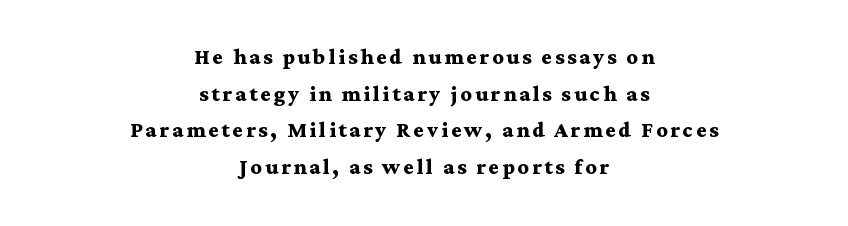
The image shows 28 px semibold, wide serif type, upright; set centered, normal line spacing (1.31x), not underlined; medium stroke contrast and a medium x-height.
